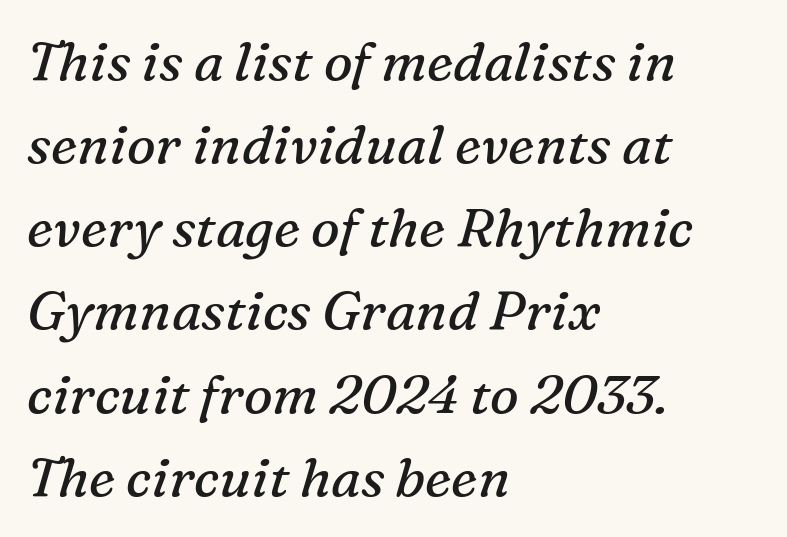
Rule under the text: the space is simply empty. These glyphs show unthickened strokes, regular width or finer. Think of a printed novel: that variable character pitch is what you see here. What's the leading like? Ordinary, nothing unusual. Every row of glyphs begins at an identical x-position on the left. The specimen reads as italic at a glance.
